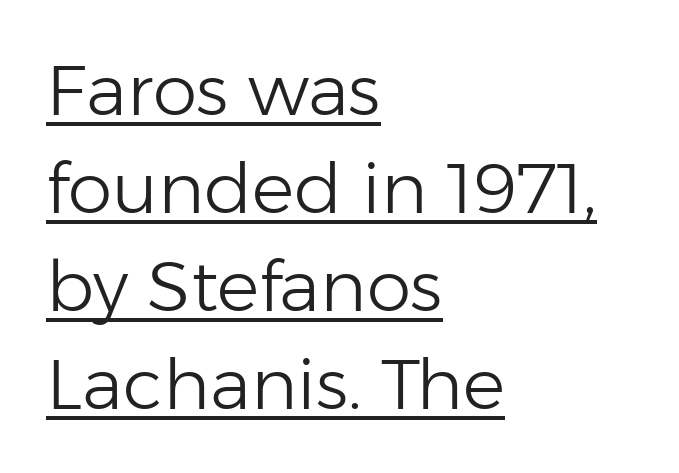
The image shows 71 px light sans-serif type, upright; set left-aligned, normal line spacing (1.38x), normal letter spacing, underlined; low stroke contrast and a medium x-height.
